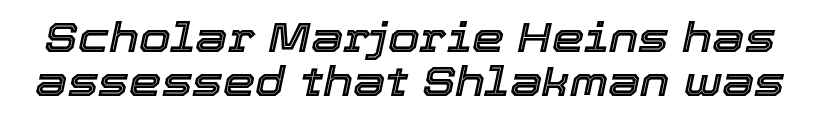
Q: Is the text italic (slanted)? A: Yes, it leans right by about 12 degrees.
Q: Is the text underlined? A: No.
Q: Is the spacing between letters normal or unusually wide? A: Normal.
Q: Is the spacing between lines tight, normal or loose? A: Tight.
Q: Width (condensed, normal, or wide)? A: Normal.
Q: x-height? A: Medium.
Q: Monospaced? A: No.
